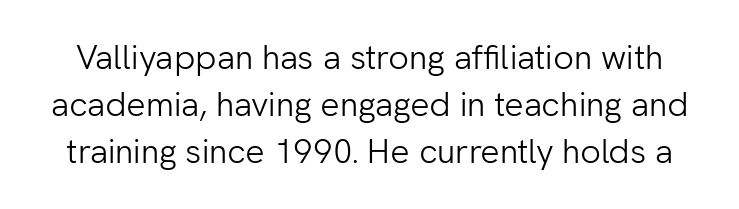
{"serif": "no", "italic": "no", "bold": "no", "weight": "light", "width": "normal", "stroke_contrast": "low", "x_height": "medium", "monospaced": "no", "underline": "no", "line_spacing": "normal", "line_spacing_ratio": 1.38, "letter_spacing": "normal", "letter_spacing_em": 0.0, "glyph_px": 34}
